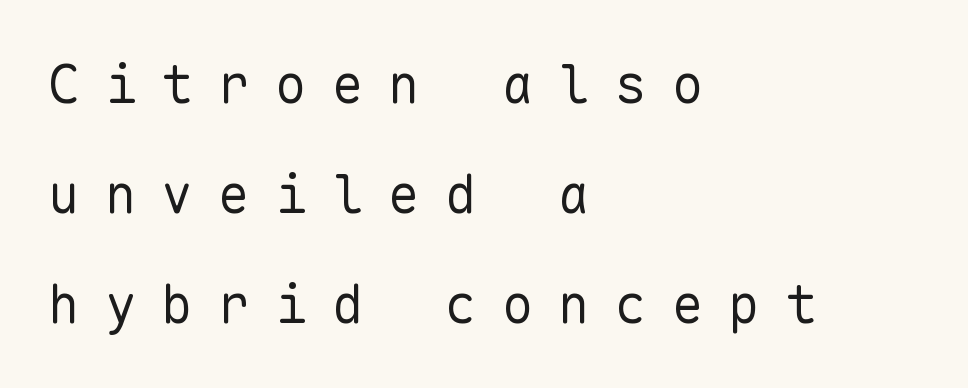
The image shows 53 px regular-weight sans-serif type, upright, monospaced; set left-aligned, loose line spacing (2.08x), unusually wide letter spacing (+0.47 em), not underlined; low stroke contrast and a medium x-height.
